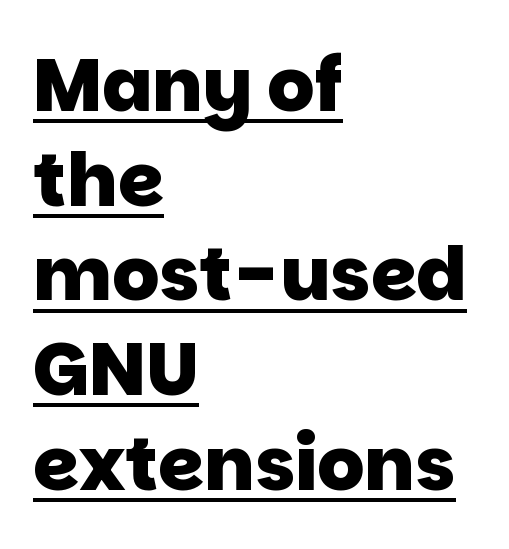
{"serif": "no", "bold": "yes", "weight": "heavy", "width": "normal", "stroke_contrast": "low", "x_height": "large", "monospaced": "no", "underline": "yes", "align": "left", "line_spacing": "normal", "line_spacing_ratio": 1.28, "letter_spacing": "normal", "letter_spacing_em": 0.0, "glyph_px": 74}
